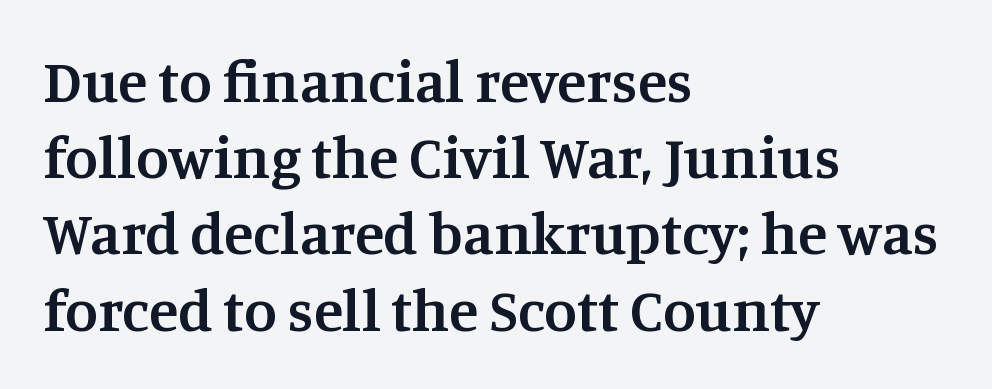
{"serif": "yes", "italic": "no", "bold": "semi", "weight": "semibold", "width": "normal", "stroke_contrast": "medium", "x_height": "large", "monospaced": "no", "underline": "no", "align": "left", "line_spacing": "normal", "line_spacing_ratio": 1.27, "letter_spacing": "normal", "letter_spacing_em": 0.0, "glyph_px": 60}
